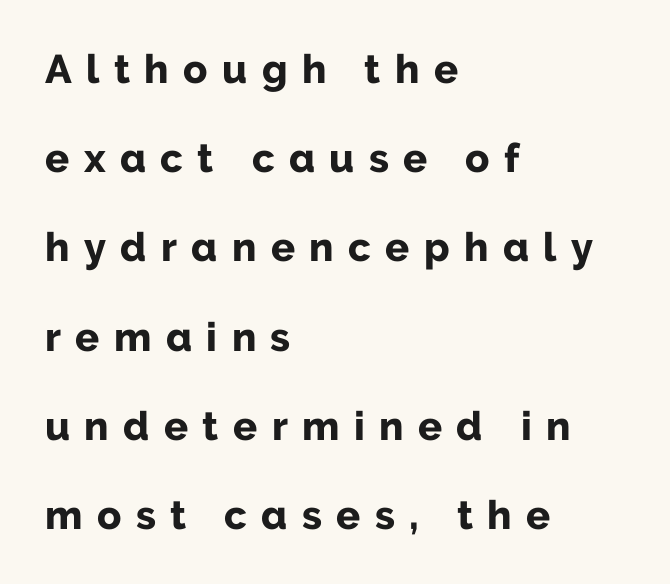
Honestly, the rows look like they've been pulled way apart. Letter spacing: wide. Quick note: underline off. The specimen reads as upright at a glance. A full-strength bold gives these letters their thick strokes.
